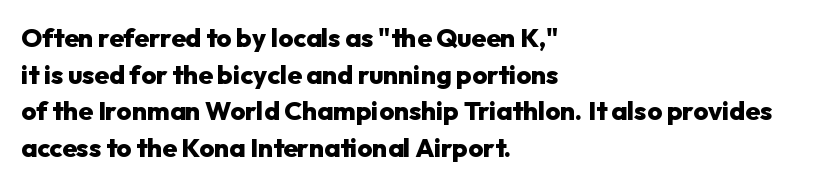
Q: Is the text bold? A: Yes.
Q: Is the text italic (slanted)? A: No, it is upright.
Q: Is the text underlined? A: No.
Q: How is the paragraph aligned? A: Left-aligned.
Q: Is the spacing between letters normal or unusually wide? A: Normal.
Q: Is the spacing between lines tight, normal or loose? A: Normal.
